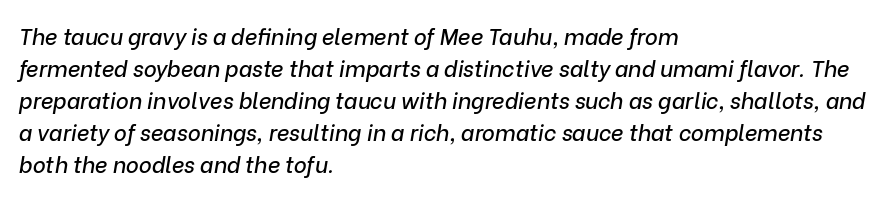
Teacher's note: observe the even left margin — that is flush-left alignment. Plain, unruled lines of type. Vertically, the passage feels balanced, rows spaced as you'd expect. Words appear dense and cohesive because spacing is normal. Emphasis-style slanted type is in use.
